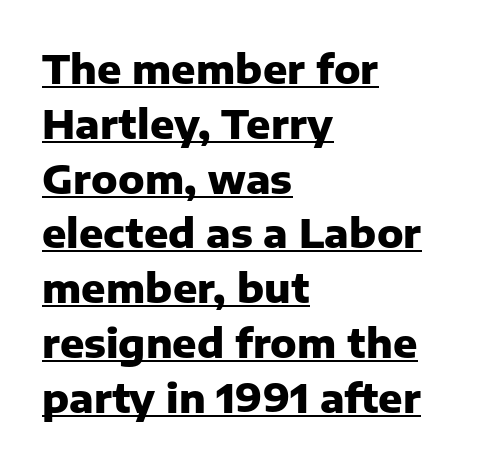
Q: Is the text bold? A: Yes.
Q: Is the text italic (slanted)? A: No, it is upright.
Q: Is the typeface a serif or a sans-serif typeface? A: Sans-serif.
Q: Is the text underlined? A: Yes.
Q: How is the paragraph aligned? A: Left-aligned.
Q: Is the spacing between letters normal or unusually wide? A: Normal.
Q: Is the spacing between lines tight, normal or loose? A: Normal.
Q: Width (condensed, normal, or wide)? A: Normal.
Q: Stroke contrast? A: Low.
Q: x-height? A: Medium.
Q: Monospaced? A: No.
